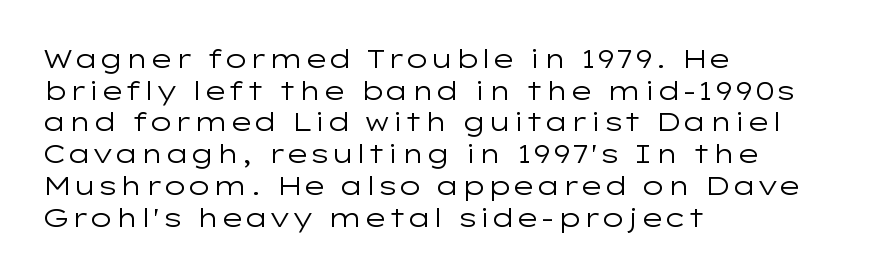
The image shows 26 px text type, upright; set left-aligned, line spacing 1.22x, normal letter spacing, not underlined.
